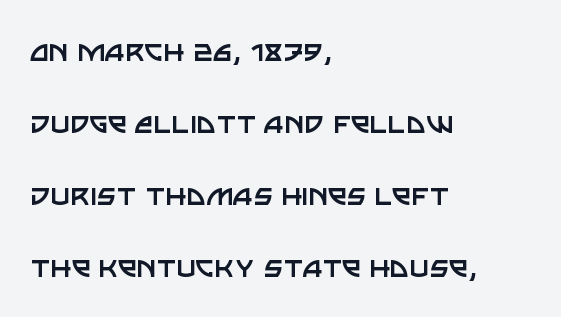
The cut favours lightness, reaching ordinary text weight at its darkest. Each row of text sits above clean, open space. Does the leading feel generous? Absolutely, it's lavish. The rag falls on the right side of this text block. Spacing between characters is what you'd get straight out of the box.
